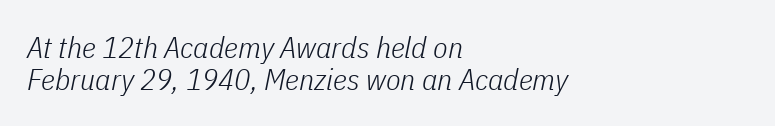
{"italic": "yes", "lean": "right", "slant_degrees": 11, "bold": "no", "weight": "light", "width": "condensed", "stroke_contrast": "low", "x_height": "medium", "monospaced": "no", "underline": "no", "align": "left", "line_spacing": "tight", "line_spacing_ratio": 1.06, "letter_spacing": "normal", "letter_spacing_em": 0.0, "glyph_px": 30}
